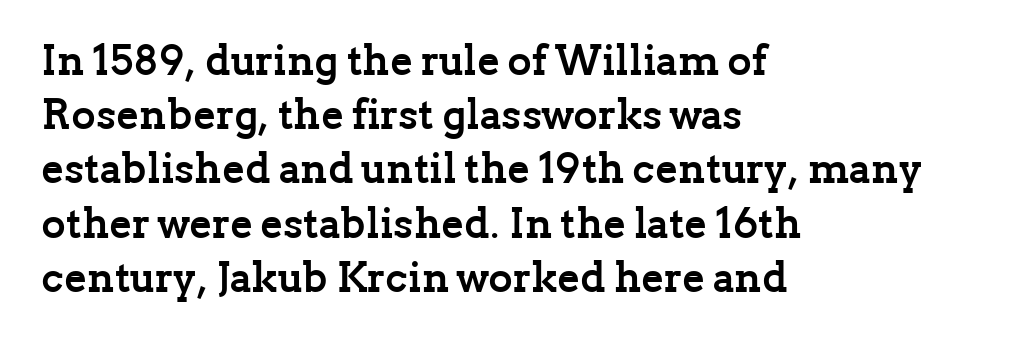
{"serif": "yes", "italic": "no", "bold": "yes", "weight": "semibold", "width": "normal", "stroke_contrast": "low", "x_height": "medium", "monospaced": "no", "underline": "no", "align": "left", "line_spacing": "normal", "line_spacing_ratio": 1.29, "letter_spacing": "normal", "letter_spacing_em": 0.0, "glyph_px": 42}
